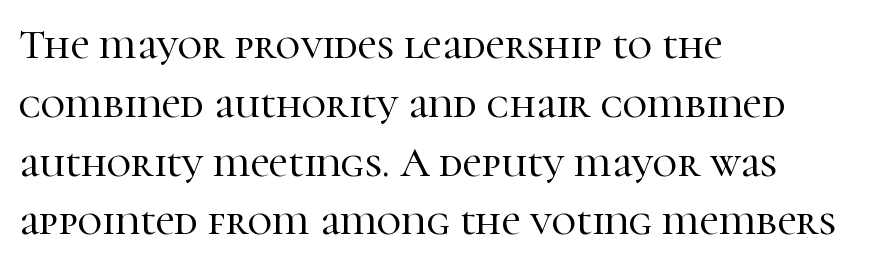
The image shows 42 px serif type, upright; set left-aligned, normal line spacing (1.4x), normal letter spacing, not underlined; high stroke contrast and a medium x-height.
